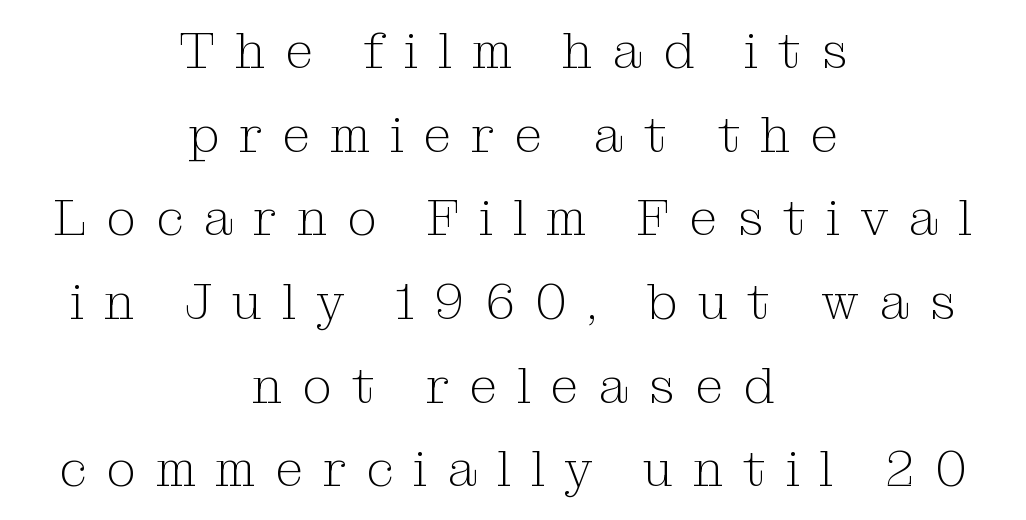
Q: Is the text bold? A: No.
Q: Is the text italic (slanted)? A: No, it is upright.
Q: Is the typeface a serif or a sans-serif typeface? A: Serif.
Q: Is the text underlined? A: No.
Q: How is the paragraph aligned? A: Centered.
Q: Is the spacing between letters normal or unusually wide? A: Unusually wide.
Q: Is the spacing between lines tight, normal or loose? A: Normal.
Q: Width (condensed, normal, or wide)? A: Normal.
Q: Stroke contrast? A: Medium.
Q: x-height? A: Medium.
Q: Monospaced? A: No.
